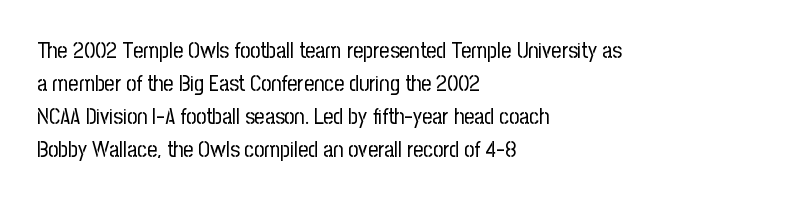
The image shows 22 px text type, upright; set left-aligned, normal line spacing (1.5x), normal letter spacing, not underlined.
